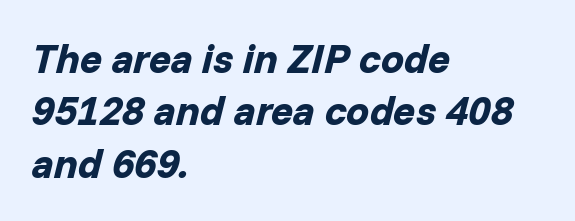
Q: Is the text bold? A: Yes.
Q: Is the text italic (slanted)? A: Yes, it leans right by about 14 degrees.
Q: Is the text underlined? A: No.
Q: How is the paragraph aligned? A: Left-aligned.
Q: Is the spacing between letters normal or unusually wide? A: Normal.
Q: Is the spacing between lines tight, normal or loose? A: Normal.
Q: Width (condensed, normal, or wide)? A: Normal.
Q: Stroke contrast? A: Low.
Q: x-height? A: Medium.
Q: Monospaced? A: No.
